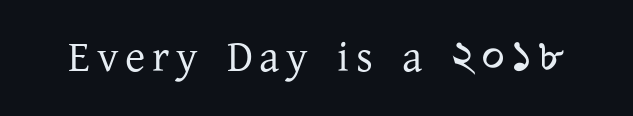
Decoration check: the copy has no underline. Serif or sans? Serif — the stroke terminals have little feet. Summary of weight: not heavy and not bold. The lettering stays uniformly vertical, giving the passage a roman look.
